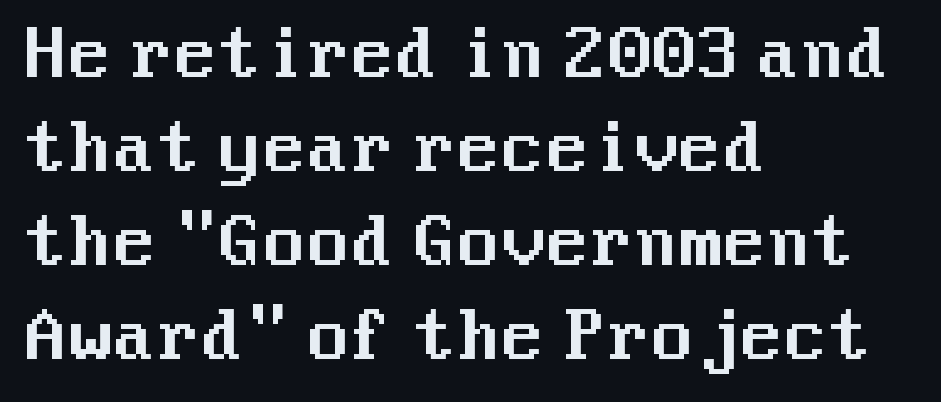
Q: Is the text italic (slanted)? A: No, it is upright.
Q: Is the typeface a serif or a sans-serif typeface? A: Sans-serif.
Q: Is the text underlined? A: No.
Q: How is the paragraph aligned? A: Left-aligned.
Q: Is the spacing between letters normal or unusually wide? A: Normal.
Q: Is the spacing between lines tight, normal or loose? A: Normal.
Q: Width (condensed, normal, or wide)? A: Normal.
Q: Stroke contrast? A: Medium.
Q: x-height? A: Medium.
